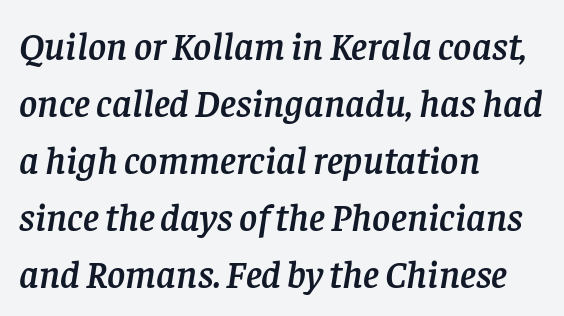
Q: Is the text italic (slanted)? A: Yes, it leans right by about 8 degrees.
Q: Is the typeface a serif or a sans-serif typeface? A: Serif.
Q: Is the text underlined? A: No.
Q: How is the paragraph aligned? A: Left-aligned.
Q: Is the spacing between letters normal or unusually wide? A: Normal.
Q: Is the spacing between lines tight, normal or loose? A: Normal.
Q: Width (condensed, normal, or wide)? A: Normal.
Q: Stroke contrast? A: Low.
Q: x-height? A: Large.
Q: Monospaced? A: No.
